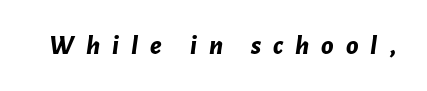
The image shows 28 px bold type, italic (leaning right); set unusually wide letter spacing (+0.43 em), not underlined; low stroke contrast and a medium x-height.
